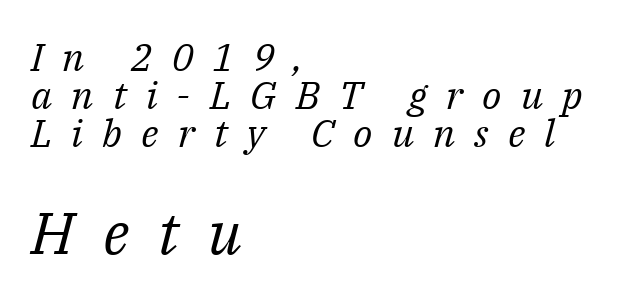
The image shows 59 px regular-weight serif type, italic (leaning right); set left-aligned, tight line spacing (0.98x), unusually wide letter spacing (+0.49 em), not underlined; the second (bottom) block is 1.51x larger; medium stroke contrast and a medium x-height.
